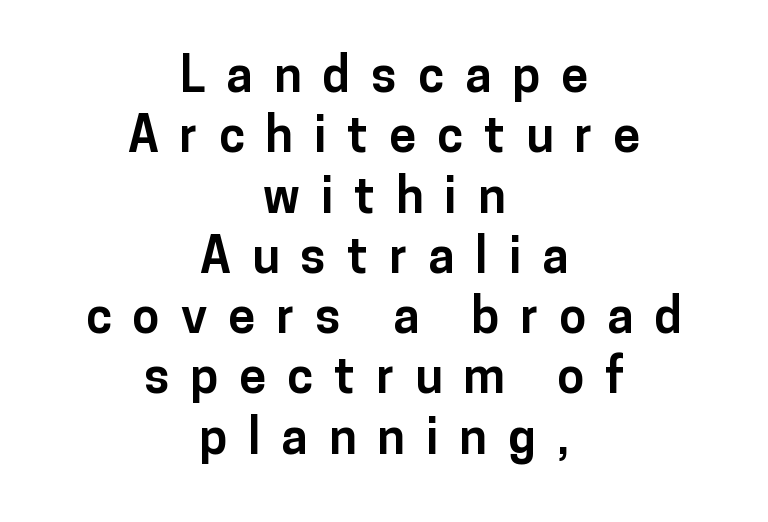
{"serif": "no", "italic": "no", "bold": "yes", "weight": "bold", "width": "normal", "stroke_contrast": "low", "x_height": "medium", "monospaced": "no", "underline": "no", "align": "center", "line_spacing_ratio": 1.23, "letter_spacing": "wide", "letter_spacing_em": 0.43, "glyph_px": 49}
